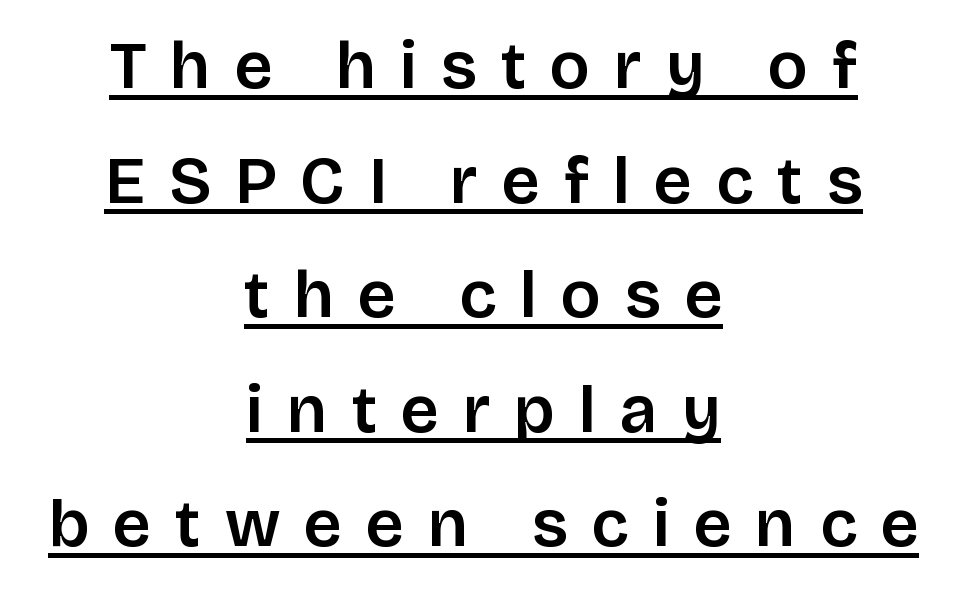
{"serif": "no", "italic": "no", "width": "normal", "stroke_contrast": "low", "x_height": "large", "monospaced": "no", "underline": "yes", "align": "center", "line_spacing_ratio": 1.71, "letter_spacing": "wide", "letter_spacing_em": 0.36, "glyph_px": 67}
